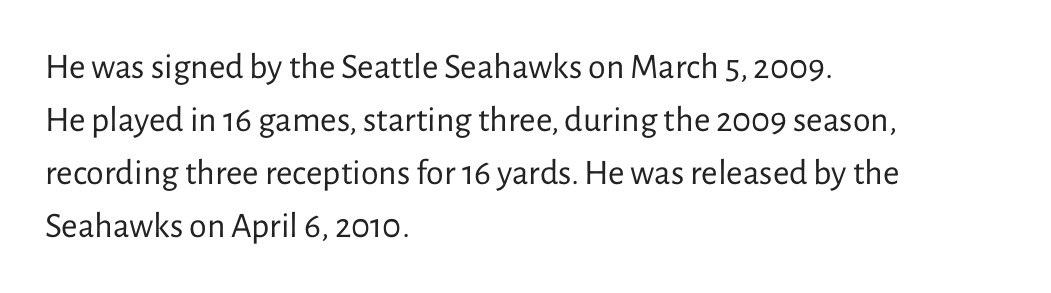
The image shows 36 px regular-weight sans-serif type, upright; set left-aligned, normal line spacing (1.47x), normal letter spacing, not underlined; low stroke contrast and a medium x-height.
